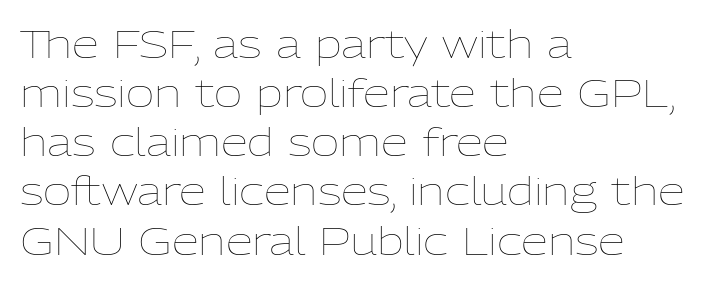
Q: Is the text bold? A: No.
Q: Is the text italic (slanted)? A: No, it is upright.
Q: Is the text underlined? A: No.
Q: How is the paragraph aligned? A: Left-aligned.
Q: Is the spacing between letters normal or unusually wide? A: Normal.
Q: Is the spacing between lines tight, normal or loose? A: Normal.
Q: Width (condensed, normal, or wide)? A: Normal.
Q: Stroke contrast? A: Low.
Q: x-height? A: Medium.
Q: Monospaced? A: No.
